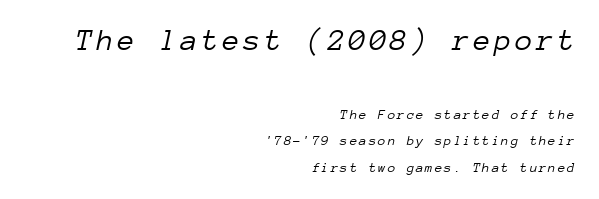
Q: Is the text bold? A: No.
Q: Is the text italic (slanted)? A: Yes, it leans right by about 12 degrees.
Q: Is the text underlined? A: No.
Q: How is the paragraph aligned? A: Right-aligned.
Q: Which block of text is set in a larger size, the first (top) or the second (bottom)? A: The first (top) one.
Q: Width (condensed, normal, or wide)? A: Normal.
Q: Stroke contrast? A: Low.
Q: x-height? A: Medium.
Q: Monospaced? A: Yes.
